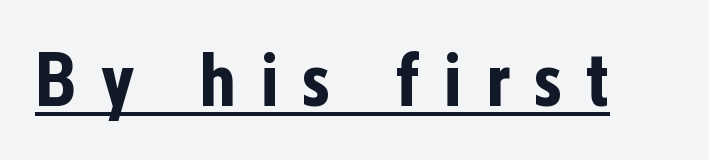
The image shows 76 px bold, condensed sans-serif type, upright; set unusually wide letter spacing (+0.31 em), underlined; low stroke contrast and a medium x-height.
